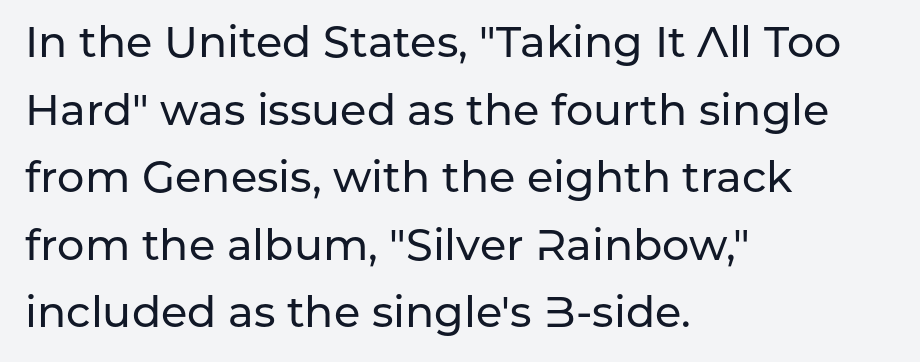
The image shows 43 px sans-serif type, upright; set left-aligned, normal line spacing (1.57x), normal letter spacing, not underlined; low stroke contrast and a medium x-height.
